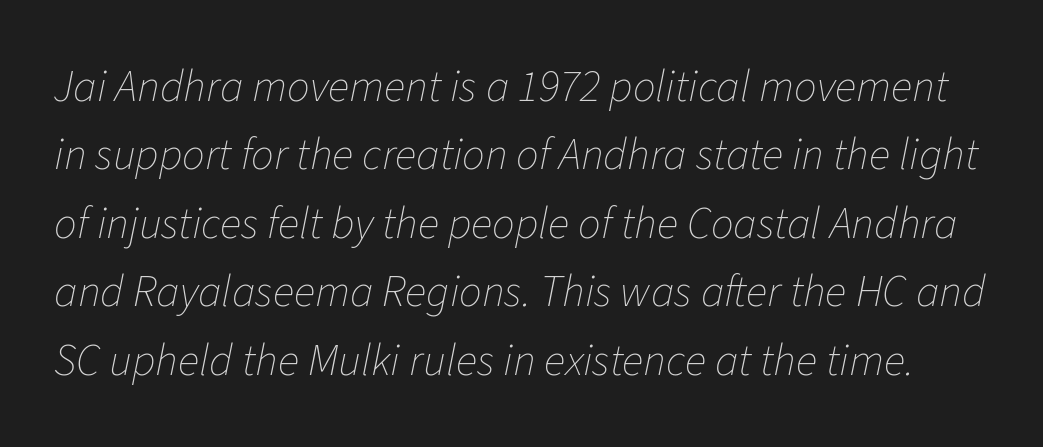
{"italic": "yes", "lean": "right", "slant_degrees": 11, "bold": "no", "weight": "thin", "width": "normal", "stroke_contrast": "low", "x_height": "medium", "monospaced": "no", "underline": "no", "line_spacing": "normal", "line_spacing_ratio": 1.52, "letter_spacing": "normal", "letter_spacing_em": 0.0, "glyph_px": 45}
